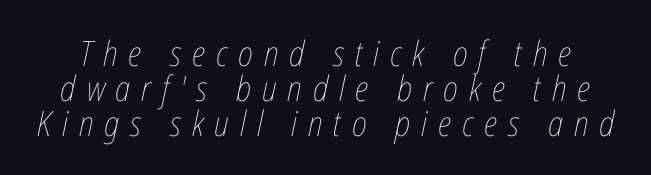
The image shows 35 px thin, condensed type, italic (leaning right); set tight line spacing (1.0x), unusually wide letter spacing (+0.31 em), not underlined; low stroke contrast and a medium x-height.
